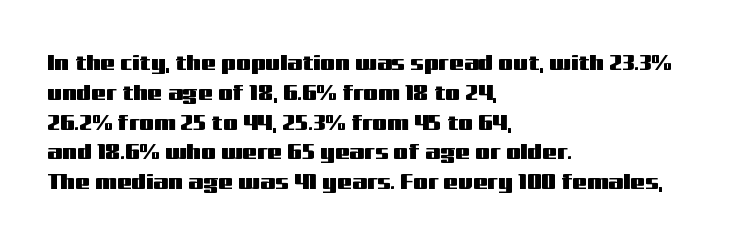
The image shows 21 px text type, upright; set left-aligned, normal line spacing (1.42x), normal letter spacing, not underlined.
